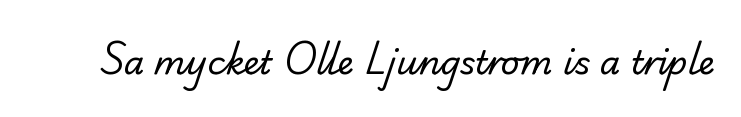
Q: Is the text bold? A: No.
Q: Is the typeface a serif or a sans-serif typeface? A: Serif.
Q: Is the text underlined? A: No.
Q: Is the spacing between letters normal or unusually wide? A: Normal.
Q: Width (condensed, normal, or wide)? A: Normal.
Q: Stroke contrast? A: Low.
Q: x-height? A: Small.
Q: Monospaced? A: No.
